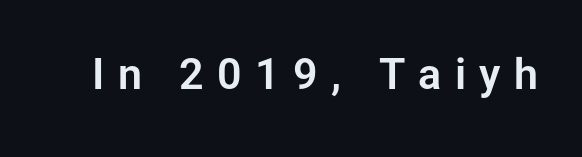
Spacing verdict: proportional, widths tailored to each character. Clear beneath every line of the passage. Every stem runs plumb, perpendicular to the baseline. A typesetter would call this heavily tracked-out type. These lines are composed in type without serifs.
